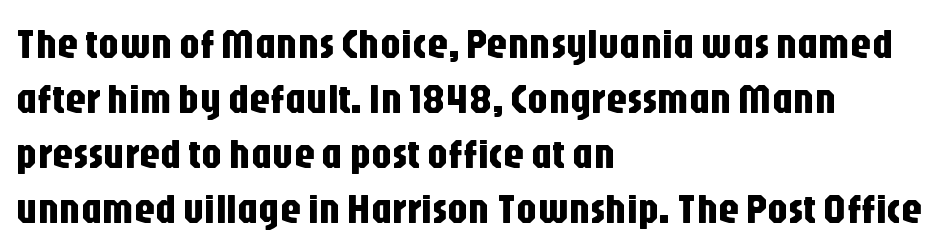
{"serif": "no", "italic": "no", "width": "condensed", "stroke_contrast": "low", "x_height": "large", "monospaced": "no", "underline": "no", "align": "left", "line_spacing": "normal", "line_spacing_ratio": 1.31, "letter_spacing": "normal", "letter_spacing_em": 0.0, "glyph_px": 42}
